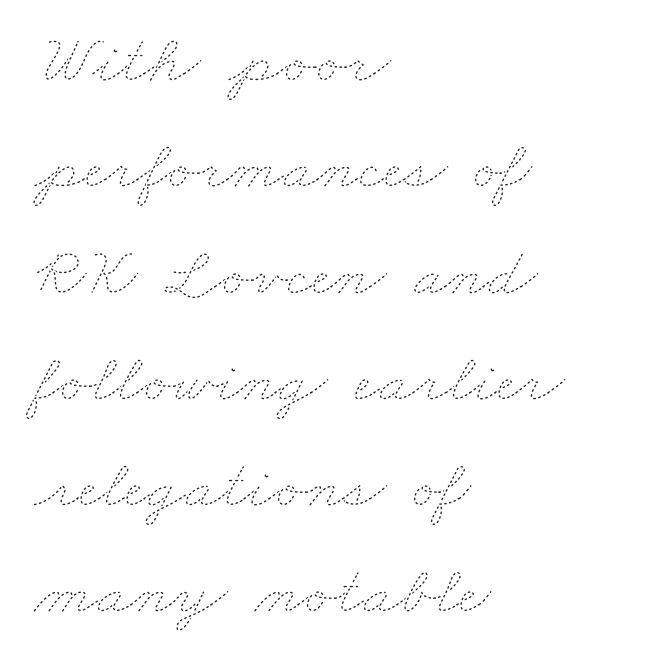
Q: Is the text bold? A: No.
Q: Is the text underlined? A: No.
Q: How is the paragraph aligned? A: Left-aligned.
Q: Is the spacing between letters normal or unusually wide? A: Normal.
Q: Is the spacing between lines tight, normal or loose? A: Normal.
Q: Width (condensed, normal, or wide)? A: Wide.
Q: Stroke contrast? A: Low.
Q: x-height? A: Small.
Q: Monospaced? A: No.
